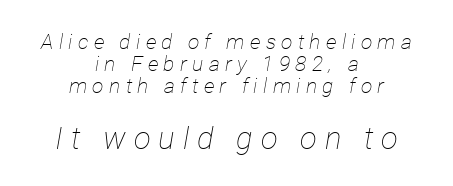
The image shows 31 px thin, condensed type, italic (leaning right); set centered, tight line spacing (1.05x), unusually wide letter spacing (+0.25 em), not underlined; the second (bottom) block is 1.48x larger; low stroke contrast and a medium x-height.
